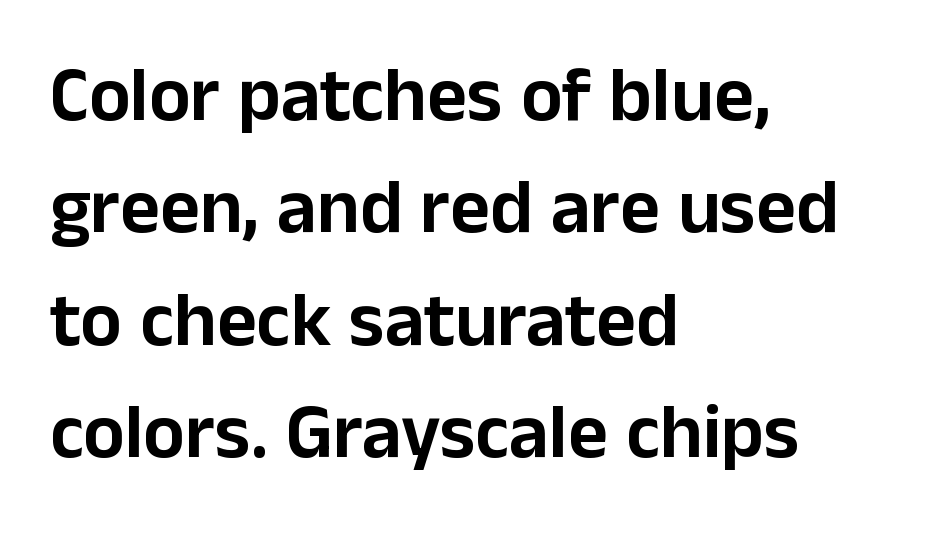
Q: Is the text italic (slanted)? A: No, it is upright.
Q: Is the typeface a serif or a sans-serif typeface? A: Sans-serif.
Q: Is the text underlined? A: No.
Q: How is the paragraph aligned? A: Left-aligned.
Q: Is the spacing between letters normal or unusually wide? A: Normal.
Q: Is the spacing between lines tight, normal or loose? A: Normal.
Q: Width (condensed, normal, or wide)? A: Normal.
Q: Stroke contrast? A: Low.
Q: x-height? A: Medium.
Q: Monospaced? A: No.
